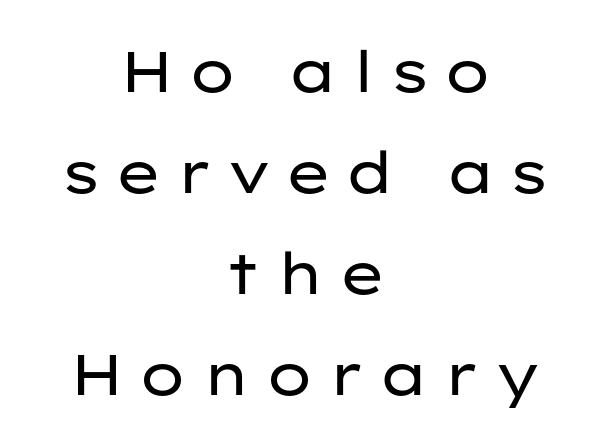
The image shows 57 px regular-weight, wide sans-serif type, upright; set centered, line spacing 1.77x, unusually wide letter spacing (+0.23 em), not underlined; low stroke contrast and a medium x-height.
